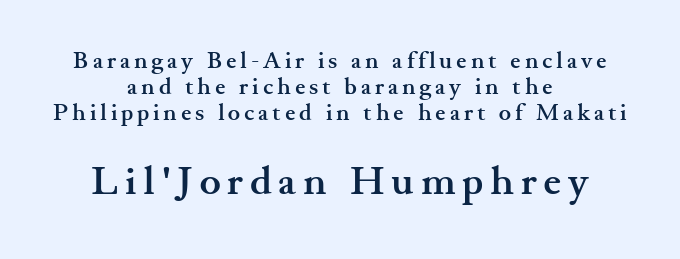
Size hierarchy here favors the trailing block over the leading one. What kind of face is this? One with serifs. Letters rest on an invisible, unmarked baseline. Horizontal alignment here is central, giving a formal, balanced look. Varying glyph widths throughout — classic text-font behaviour. Each glyph is drawn with heavy, bold strokes.
